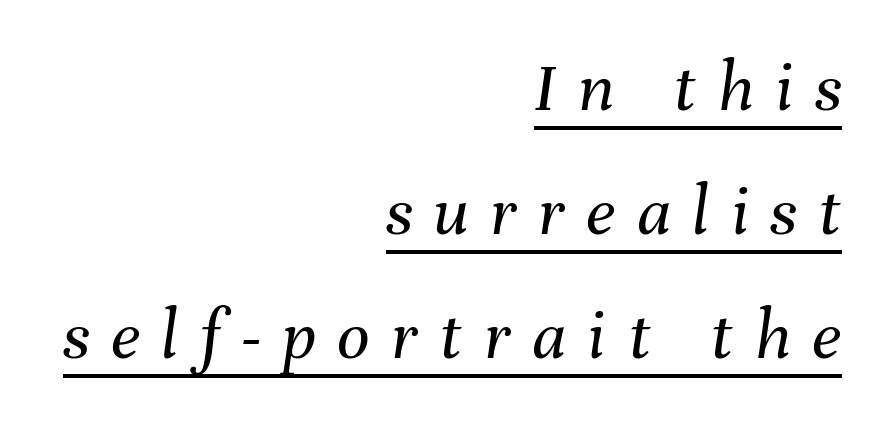
Tall strokes in this sample are angled rather than plumb. These lines stack with their right ends in a neat column. Characters follow at a spacing far wider than the type designer built in. Bold? No — there's no thickening of the strokes. Quick note: underline on. The letters advance in unequal steps, a hallmark of proportional type.
